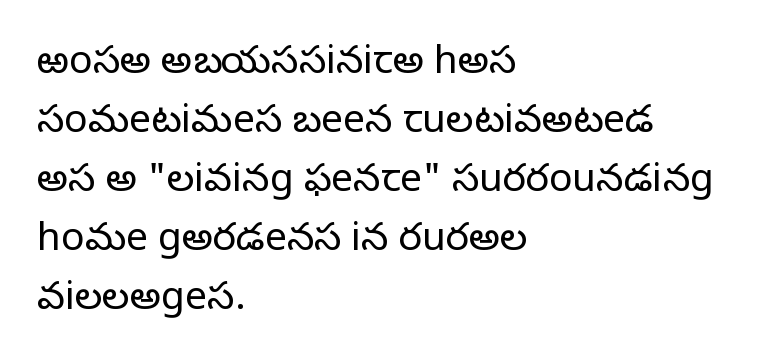
Q: Is the text bold? A: No.
Q: Is the text italic (slanted)? A: No, it is upright.
Q: Is the typeface a serif or a sans-serif typeface? A: Sans-serif.
Q: Is the text underlined? A: No.
Q: How is the paragraph aligned? A: Left-aligned.
Q: Is the spacing between letters normal or unusually wide? A: Normal.
Q: Is the spacing between lines tight, normal or loose? A: Normal.
Q: Width (condensed, normal, or wide)? A: Normal.
Q: Stroke contrast? A: Low.
Q: x-height? A: Medium.
Q: Monospaced? A: No.
